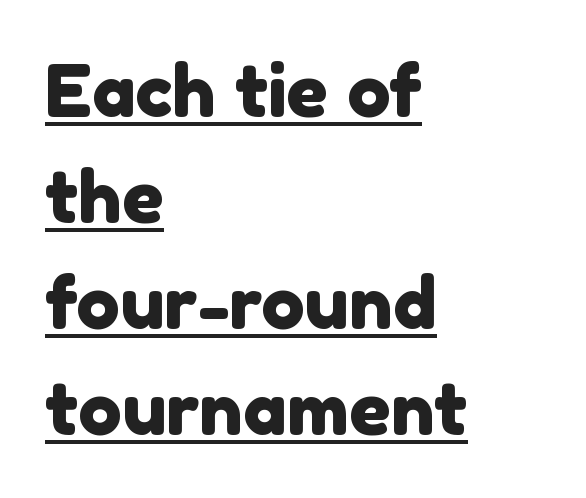
Normally led — the rows are evenly, conventionally spaced. These lines keep a tight, regular rhythm from letter to letter. Serif or sans? Sans — the stroke terminals are bare. This rendering uses left alignment, leaving the right contour irregular.
